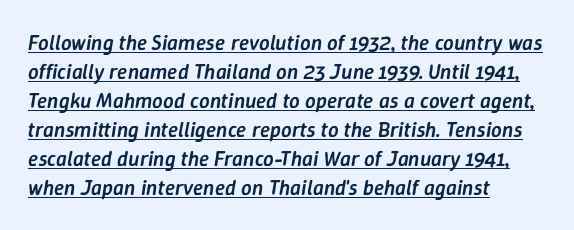
{"italic": "yes", "lean": "right", "slant_degrees": 9, "bold": "semi", "underline": "yes", "align": "left", "line_spacing": "normal", "line_spacing_ratio": 1.38, "letter_spacing": "normal", "letter_spacing_em": 0.0, "glyph_px": 21}
